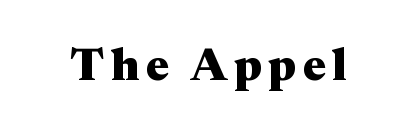
The glyphs in this specimen are seriffed. The glyphs are unaccompanied by any horizontal stroke below them. The typography opts for an upright posture over an oblique one. Spacing verdict: proportional, widths tailored to each character. Bold? Absolutely — the strokes are thick and heavy.
